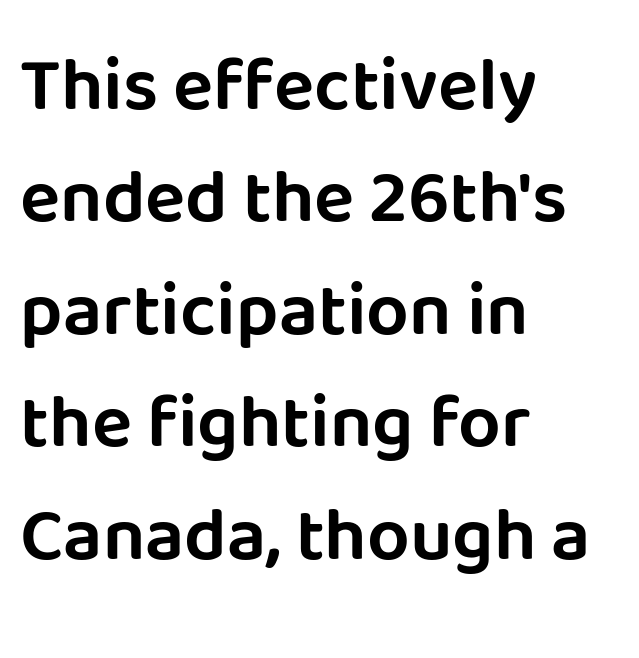
The image shows 75 px sans-serif type, upright; set left-aligned, normal line spacing (1.5x), normal letter spacing, not underlined; low stroke contrast and a large x-height.
